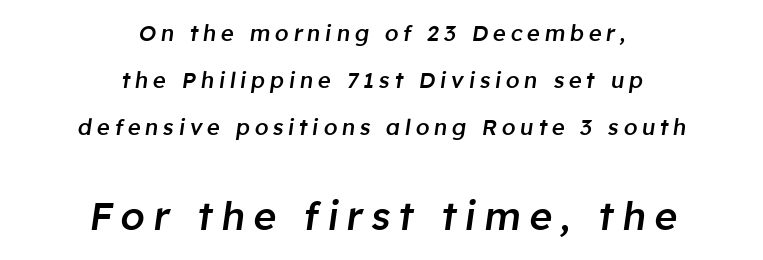
Q: Is the text bold? A: Semi-bold.
Q: Is the text italic (slanted)? A: Yes, it leans right by about 8 degrees.
Q: Is the text underlined? A: No.
Q: How is the paragraph aligned? A: Centered.
Q: Is the spacing between letters normal or unusually wide? A: Unusually wide.
Q: Is the spacing between lines tight, normal or loose? A: Loose.
Q: Which block of text is set in a larger size, the first (top) or the second (bottom)? A: The second (bottom) one.
Q: Width (condensed, normal, or wide)? A: Normal.
Q: Stroke contrast? A: Low.
Q: x-height? A: Medium.
Q: Monospaced? A: No.
